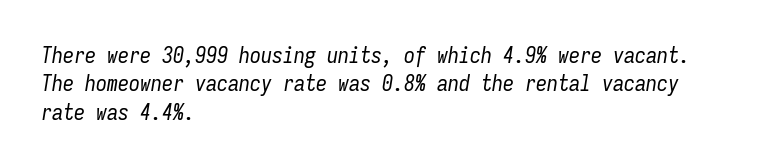
The image shows 22 px text type, italic (leaning right); set left-aligned, normal line spacing (1.29x), normal letter spacing, not underlined.
